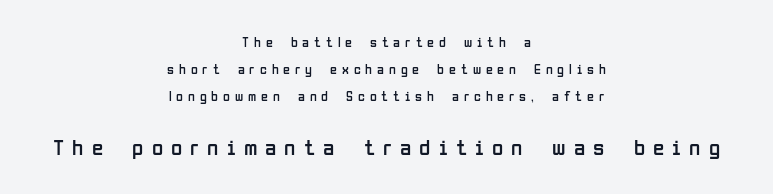
Q: Is the text bold? A: No.
Q: Is the text italic (slanted)? A: No, it is upright.
Q: Is the text underlined? A: No.
Q: How is the paragraph aligned? A: Centered.
Q: Is the spacing between letters normal or unusually wide? A: Unusually wide.
Q: Is the spacing between lines tight, normal or loose? A: Loose.
Q: Which block of text is set in a larger size, the first (top) or the second (bottom)? A: The second (bottom) one.
